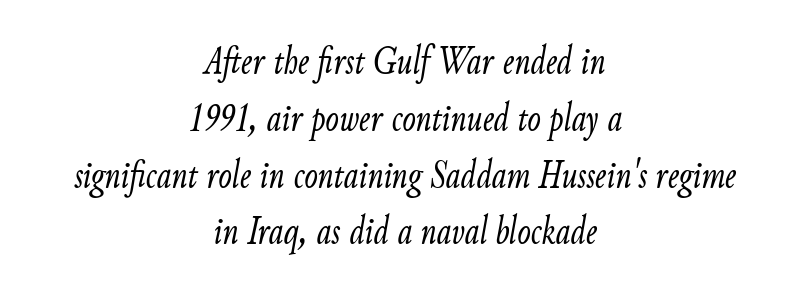
{"italic": "yes", "lean": "right", "slant_degrees": 9, "bold": "no", "weight": "light", "width": "condensed", "stroke_contrast": "low", "x_height": "small", "monospaced": "no", "underline": "no", "align": "center", "line_spacing": "normal", "line_spacing_ratio": 1.42, "letter_spacing": "normal", "letter_spacing_em": 0.0, "glyph_px": 40}
